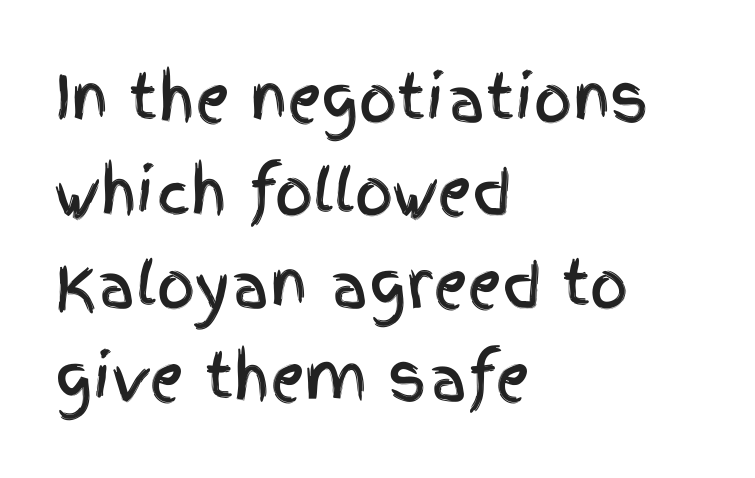
A clean baseline with only descenders dipping below it. Characters remain perfectly vertical along every line. These lines stack with their left ends in a neat column. The letters advance in unequal steps, a hallmark of proportional type. Whoever set this chose a conventional vertical rhythm.
